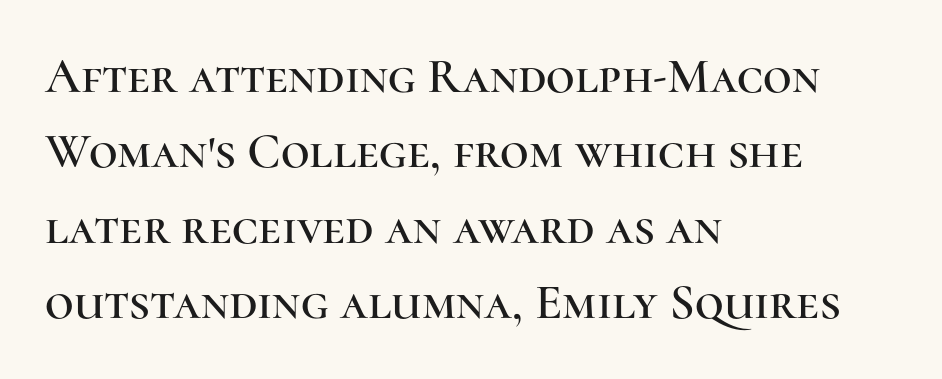
Typeset ragged right — the left edge is the straight one. What's the leading like? Ordinary, nothing unusual. The characters display serif detailing at their extremities. Spacing verdict: proportional, widths tailored to each character. Rendered with straight, roman letterforms.
